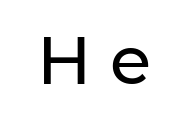
{"serif": "no", "italic": "no", "width": "normal", "stroke_contrast": "low", "x_height": "medium", "monospaced": "no", "underline": "no", "letter_spacing": "wide", "letter_spacing_em": 0.27, "glyph_px": 67}
